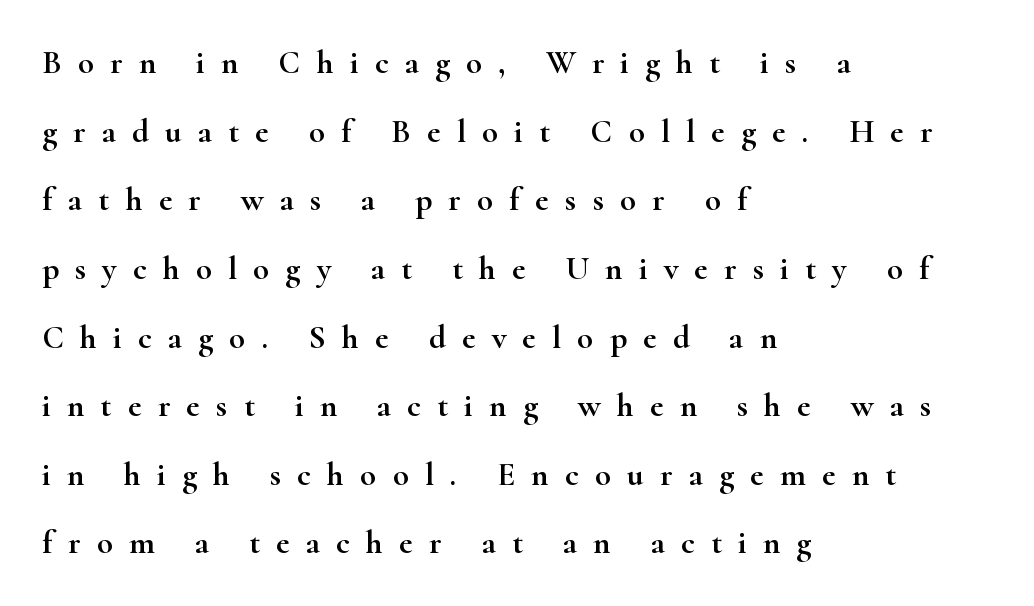
{"serif": "yes", "italic": "no", "width": "wide", "stroke_contrast": "high", "x_height": "small", "monospaced": "no", "underline": "no", "align": "left", "line_spacing": "loose", "line_spacing_ratio": 2.08, "letter_spacing": "wide", "letter_spacing_em": 0.49, "glyph_px": 33}
